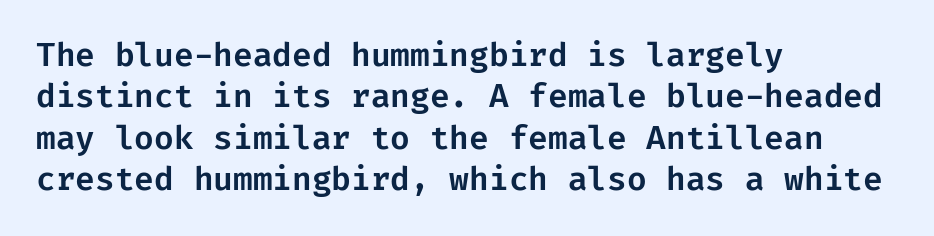
Q: Is the text italic (slanted)? A: No, it is upright.
Q: Is the typeface a serif or a sans-serif typeface? A: Sans-serif.
Q: Is the text underlined? A: No.
Q: How is the paragraph aligned? A: Left-aligned.
Q: Is the spacing between letters normal or unusually wide? A: Normal.
Q: Is the spacing between lines tight, normal or loose? A: Normal.
Q: Width (condensed, normal, or wide)? A: Normal.
Q: Stroke contrast? A: Low.
Q: x-height? A: Medium.
